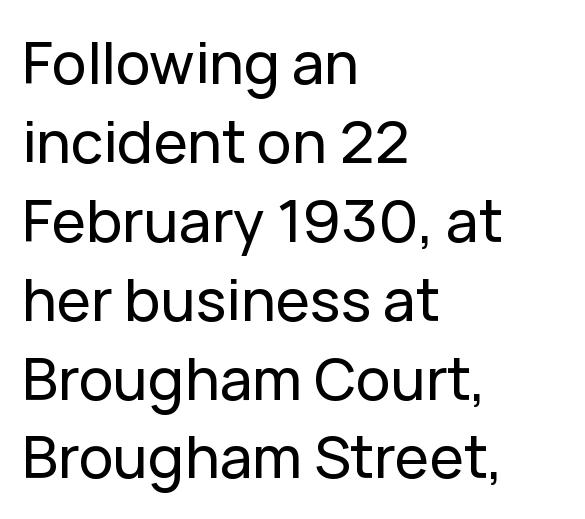
{"serif": "no", "italic": "no", "width": "normal", "stroke_contrast": "low", "x_height": "medium", "monospaced": "no", "underline": "no", "align": "left", "line_spacing": "normal", "line_spacing_ratio": 1.36, "letter_spacing": "normal", "letter_spacing_em": 0.0, "glyph_px": 58}
